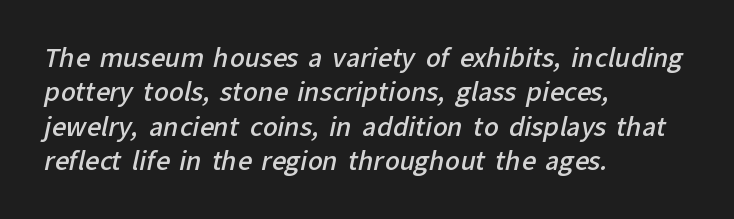
Q: Is the text bold? A: Semi-bold.
Q: Is the text underlined? A: No.
Q: How is the paragraph aligned? A: Left-aligned.
Q: Is the spacing between letters normal or unusually wide? A: Normal.
Q: Is the spacing between lines tight, normal or loose? A: Normal.
